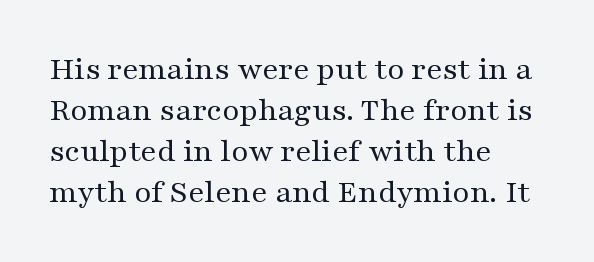
A clean baseline with only descenders dipping below it. Letter spacing: default. Compared with a centered layout, this one pins lines to the left instead. Counters stay open thanks to moderate or lighter strokes.
